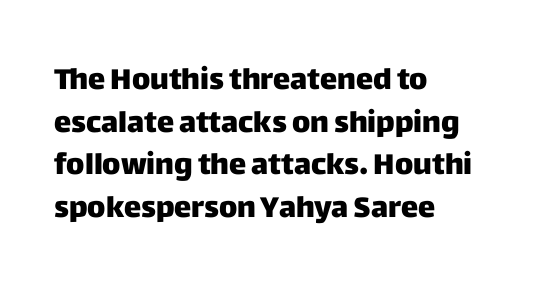
Q: Is the text bold? A: Yes.
Q: Is the text italic (slanted)? A: No, it is upright.
Q: Is the typeface a serif or a sans-serif typeface? A: Sans-serif.
Q: Is the text underlined? A: No.
Q: How is the paragraph aligned? A: Left-aligned.
Q: Is the spacing between letters normal or unusually wide? A: Normal.
Q: Is the spacing between lines tight, normal or loose? A: Normal.
Q: Width (condensed, normal, or wide)? A: Normal.
Q: Stroke contrast? A: Low.
Q: x-height? A: Large.
Q: Monospaced? A: No.
